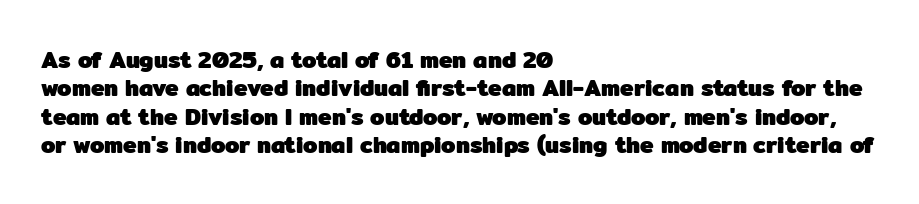
{"italic": "no", "bold": "yes", "underline": "no", "align": "left", "line_spacing_ratio": 1.23, "letter_spacing": "normal", "letter_spacing_em": 0.0, "glyph_px": 23}
